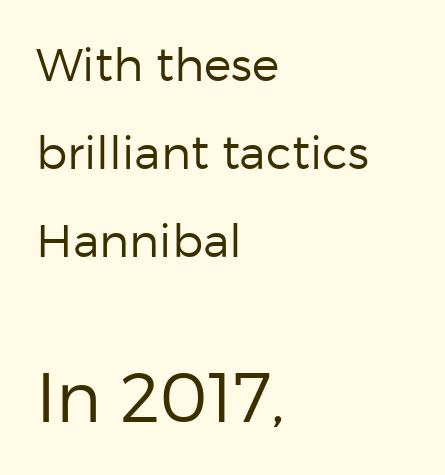
The image shows 69 px regular-weight sans-serif type, upright; set left-aligned, loose line spacing (1.91x), normal letter spacing, not underlined; the second (bottom) block is 1.5x larger; low stroke contrast and a medium x-height.
